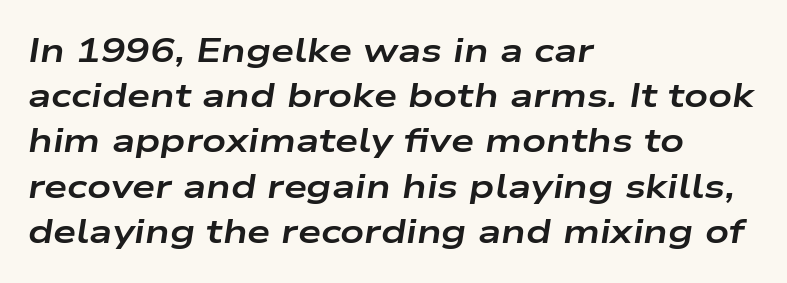
{"italic": "yes", "lean": "right", "slant_degrees": 9, "bold": "yes", "weight": "bold", "width": "wide", "stroke_contrast": "low", "x_height": "medium", "monospaced": "no", "underline": "no", "align": "left", "line_spacing": "normal", "line_spacing_ratio": 1.37, "letter_spacing": "normal", "letter_spacing_em": 0.0, "glyph_px": 33}
